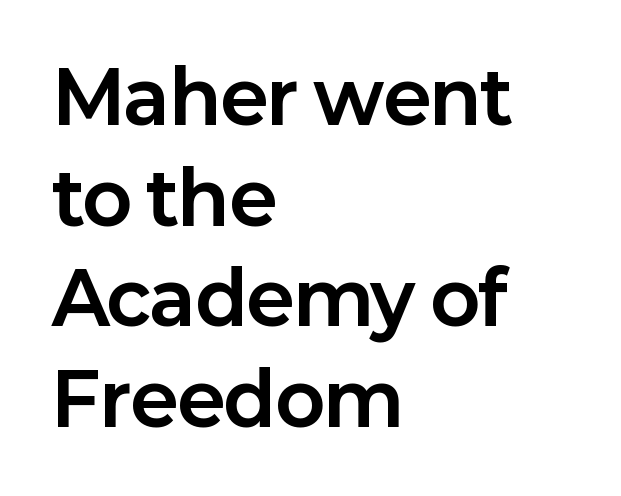
{"serif": "no", "italic": "no", "bold": "yes", "weight": "bold", "width": "normal", "stroke_contrast": "low", "x_height": "medium", "monospaced": "no", "underline": "no", "align": "left", "line_spacing": "normal", "line_spacing_ratio": 1.38, "letter_spacing": "normal", "letter_spacing_em": 0.0, "glyph_px": 73}
